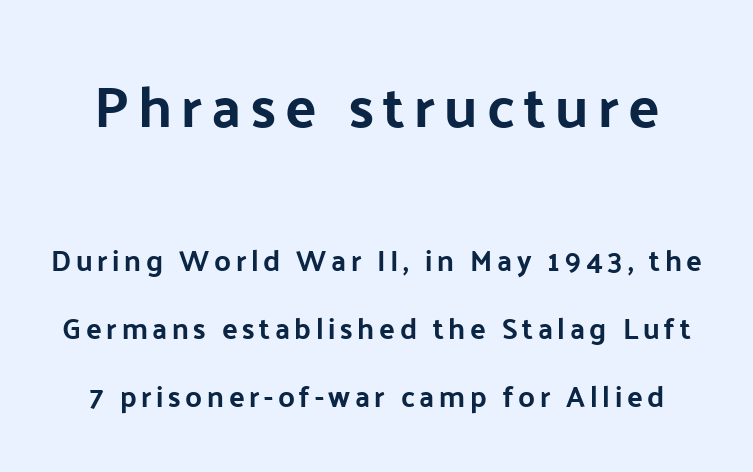
Q: Is the text italic (slanted)? A: No, it is upright.
Q: Is the typeface a serif or a sans-serif typeface? A: Sans-serif.
Q: Is the text underlined? A: No.
Q: Is the spacing between lines tight, normal or loose? A: Loose.
Q: Which block of text is set in a larger size, the first (top) or the second (bottom)? A: The first (top) one.
Q: Width (condensed, normal, or wide)? A: Normal.
Q: Stroke contrast? A: Low.
Q: x-height? A: Medium.
Q: Monospaced? A: No.
